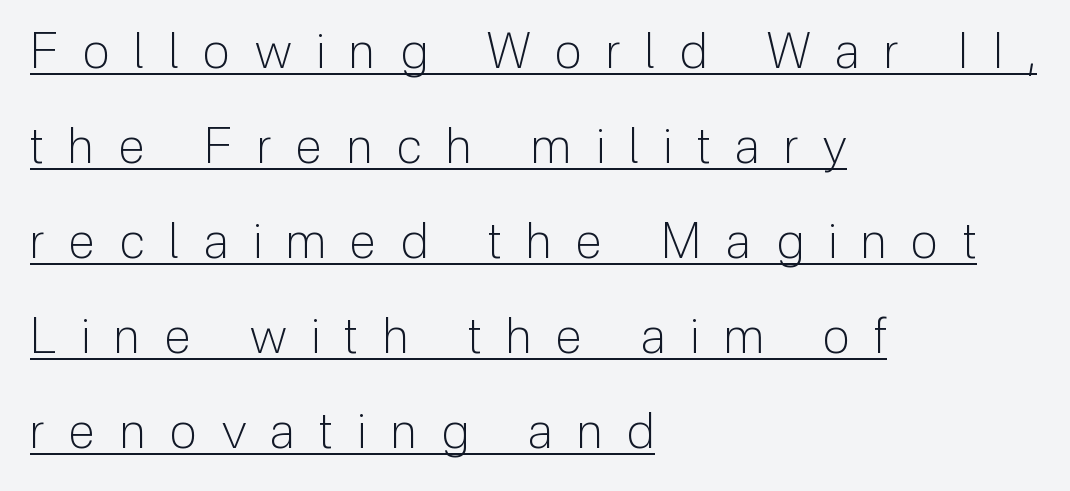
The rendering uses a large line-height, opening up the rows. Think standard paragraph weight, or any step lighter than that. Spacing verdict: proportional, widths tailored to each character. I'd call this a sans setting — the letters go barefoot. The setting favours the left margin, as ordinary paragraphs usually do. The letters stand straight up with perfectly vertical stems.
